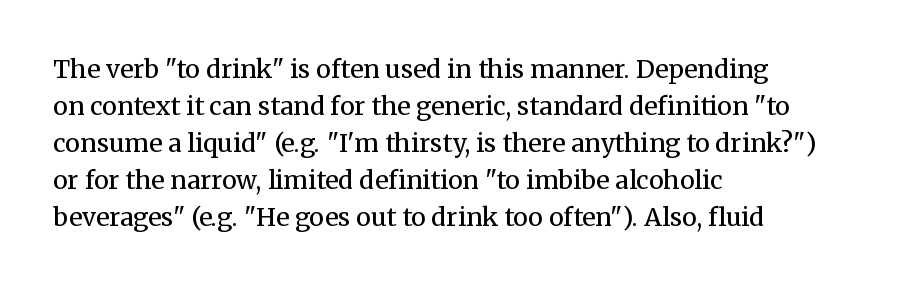
The image shows 25 px text type, upright; set left-aligned, normal line spacing (1.48x), normal letter spacing, not underlined.
